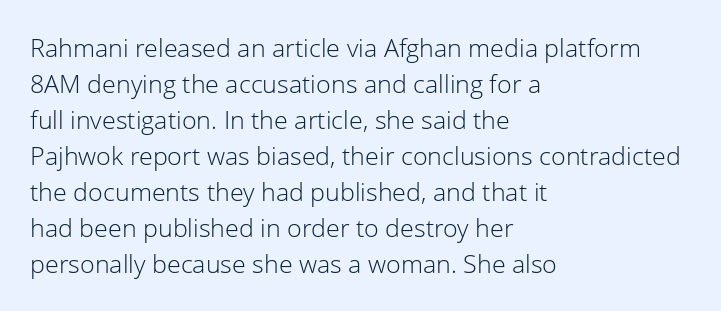
The rendering anchors every line to the left-hand side. Words appear dense and cohesive because spacing is normal. Does the leading feel generous? No, just average. A quiet, ordinary-to-light weight characterises the typeface.
